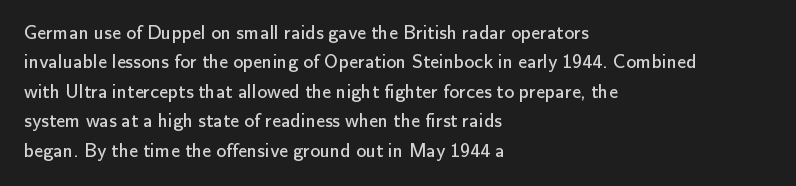
The image shows 20 px text type, upright; set left-aligned, normal line spacing (1.47x), normal letter spacing, not underlined.
